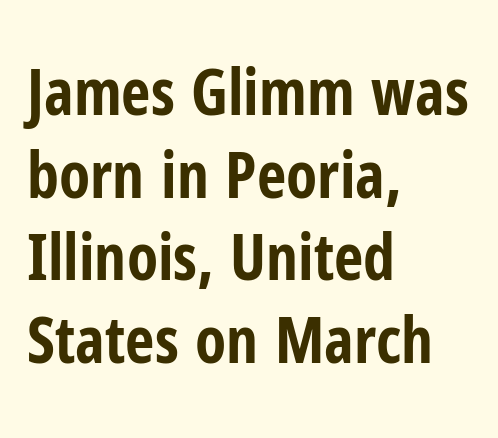
Q: Is the text bold? A: Yes.
Q: Is the text italic (slanted)? A: No, it is upright.
Q: Is the typeface a serif or a sans-serif typeface? A: Sans-serif.
Q: Is the text underlined? A: No.
Q: How is the paragraph aligned? A: Left-aligned.
Q: Is the spacing between letters normal or unusually wide? A: Normal.
Q: Is the spacing between lines tight, normal or loose? A: Normal.
Q: Width (condensed, normal, or wide)? A: Condensed.
Q: Stroke contrast? A: Low.
Q: x-height? A: Medium.
Q: Monospaced? A: No.
